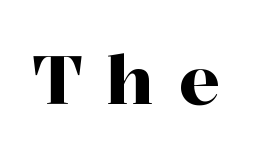
The image shows 68 px serif type, upright; set unusually wide letter spacing (+0.37 em), not underlined; high stroke contrast and a medium x-height.
